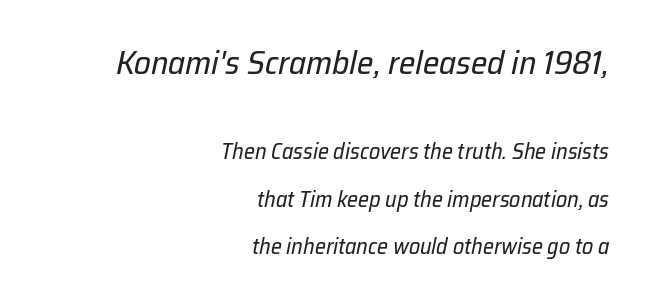
The image shows 33 px regular-weight type, italic (leaning right); set right-aligned, loose line spacing (2.17x), normal letter spacing, not underlined; the first (top) block is 1.5x larger; low stroke contrast and a medium x-height.
